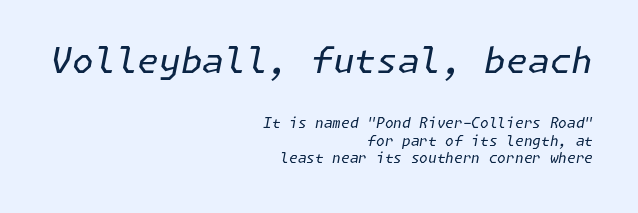
{"italic": "yes", "lean": "right", "slant_degrees": 11, "bold": "no", "weight": "regular", "width": "normal", "stroke_contrast": "low", "x_height": "medium", "underline": "no", "align": "right", "line_spacing": "normal", "line_spacing_ratio": 1.26, "letter_spacing": "normal", "letter_spacing_em": 0.0, "larger_block": "first", "size_ratio": 2.5, "glyph_px": 35}
